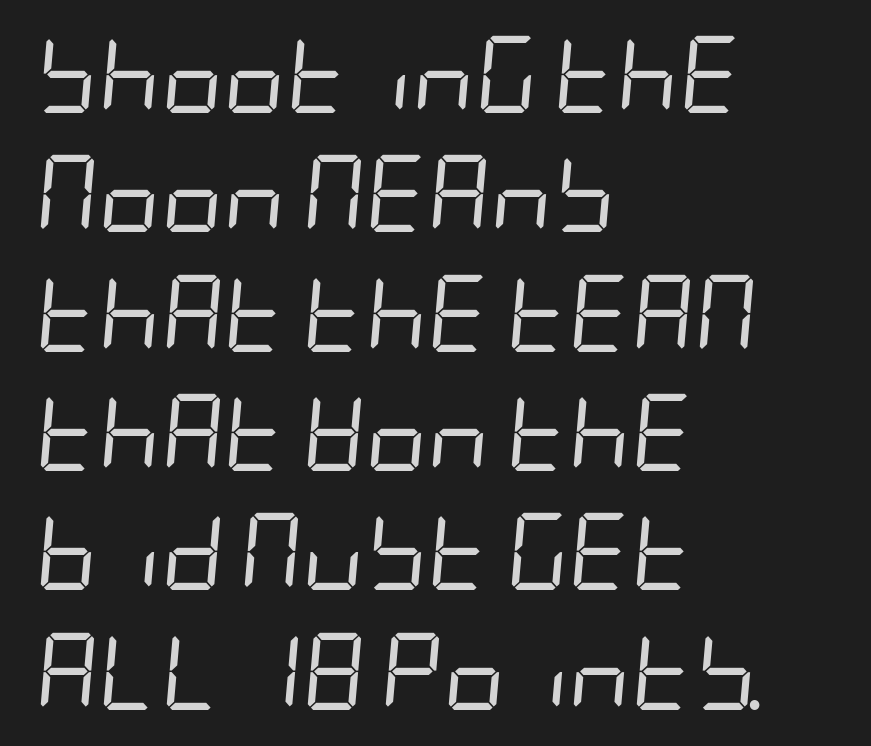
{"italic": "yes", "lean": "right", "slant_degrees": 5, "bold": "no", "weight": "regular", "width": "condensed", "stroke_contrast": "low", "x_height": "large", "underline": "no", "align": "left", "line_spacing": "normal", "line_spacing_ratio": 1.55, "letter_spacing": "normal", "letter_spacing_em": 0.0, "glyph_px": 77}
